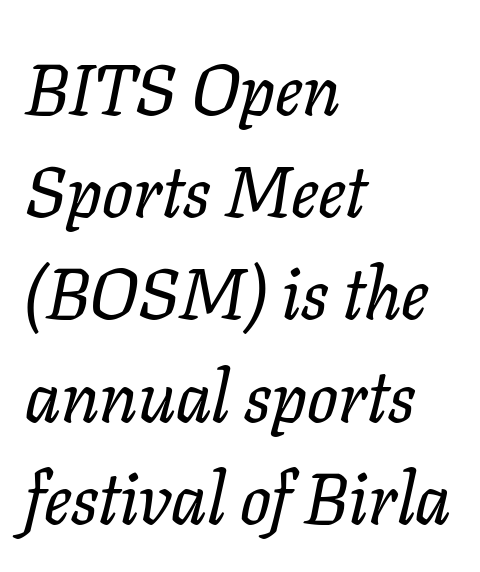
{"serif": "yes", "italic": "yes", "lean": "right", "slant_degrees": 11, "width": "normal", "stroke_contrast": "low", "x_height": "medium", "monospaced": "no", "underline": "no", "align": "left", "line_spacing": "normal", "line_spacing_ratio": 1.42, "letter_spacing": "normal", "letter_spacing_em": 0.0, "glyph_px": 72}
